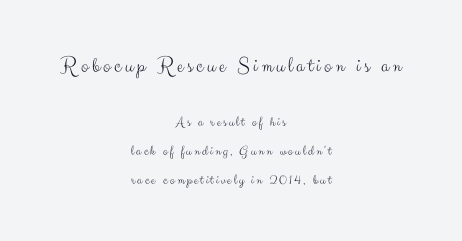
The rendering shrinks the type as you move from the upper chunk to the lower. Students, observe: this is what heavily led, spacious text looks like. Visually the block forms a symmetrical silhouette, jagged on both flanks. Weight: in the light-to-regular range.
